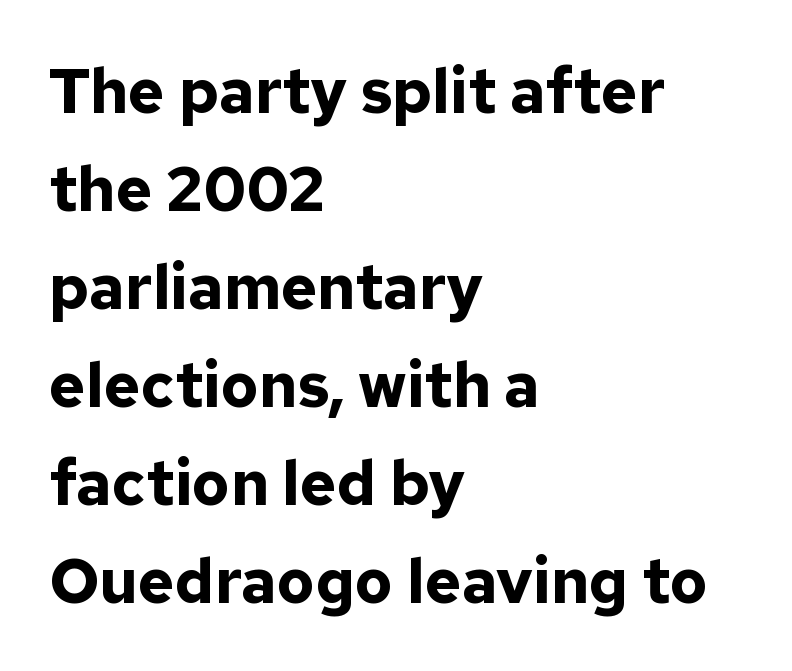
Q: Is the text bold? A: Yes.
Q: Is the text italic (slanted)? A: No, it is upright.
Q: Is the typeface a serif or a sans-serif typeface? A: Sans-serif.
Q: Is the text underlined? A: No.
Q: How is the paragraph aligned? A: Left-aligned.
Q: Is the spacing between letters normal or unusually wide? A: Normal.
Q: Is the spacing between lines tight, normal or loose? A: Normal.
Q: Width (condensed, normal, or wide)? A: Normal.
Q: Stroke contrast? A: Low.
Q: x-height? A: Medium.
Q: Monospaced? A: No.
